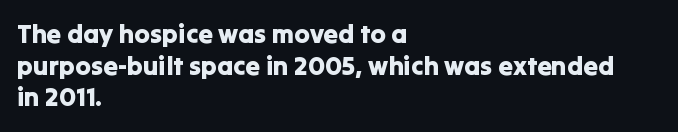
{"italic": "no", "underline": "no", "align": "left", "line_spacing_ratio": 1.22, "letter_spacing": "normal", "letter_spacing_em": 0.0, "glyph_px": 26}
